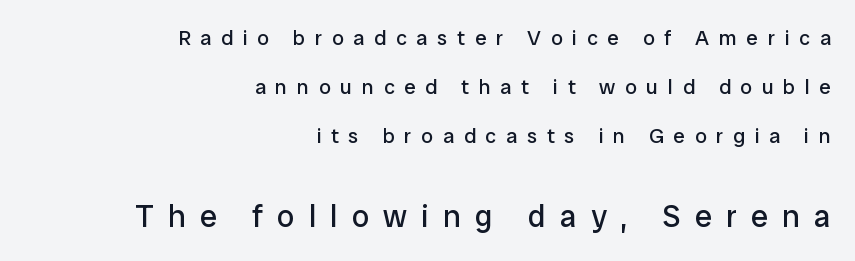
The image shows 31 px regular-weight sans-serif type, upright; set right-aligned, loose line spacing (2.33x), unusually wide letter spacing (+0.46 em), not underlined; the second (bottom) block is 1.48x larger; low stroke contrast and a medium x-height.
